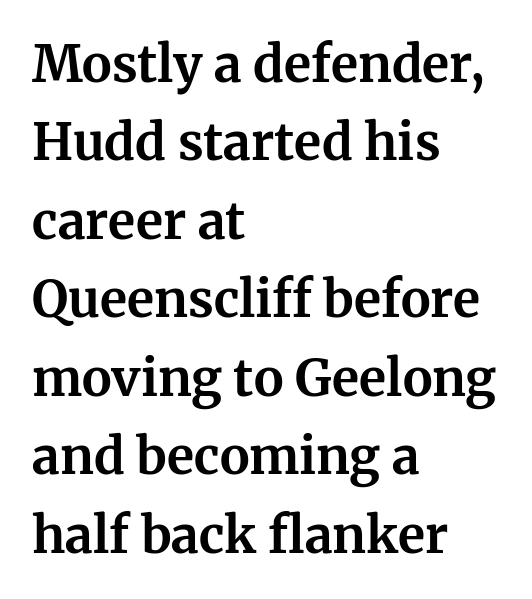
How heavy is the stroke? Heavy — this is a bold. Lines of text with bare space underneath. The passage shown is typeset with a serif family. No extra tracking has been applied to these lines.
